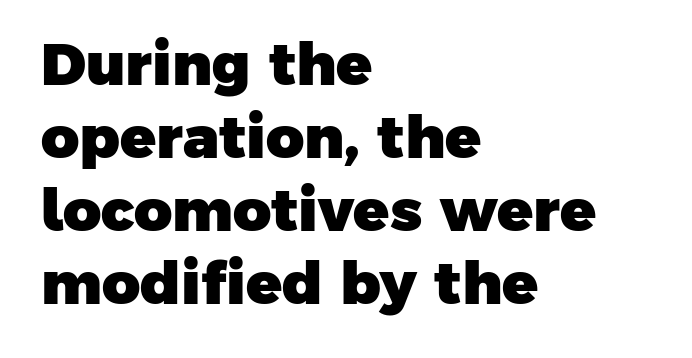
{"serif": "no", "bold": "yes", "weight": "heavy", "width": "normal", "stroke_contrast": "low", "x_height": "medium", "monospaced": "no", "underline": "no", "align": "left", "line_spacing_ratio": 1.24, "letter_spacing": "normal", "letter_spacing_em": 0.0, "glyph_px": 59}
